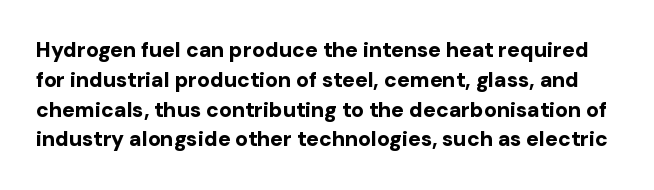
Q: Is the text bold? A: Yes.
Q: Is the text italic (slanted)? A: No, it is upright.
Q: Is the text underlined? A: No.
Q: Is the spacing between letters normal or unusually wide? A: Normal.
Q: Is the spacing between lines tight, normal or loose? A: Normal.
